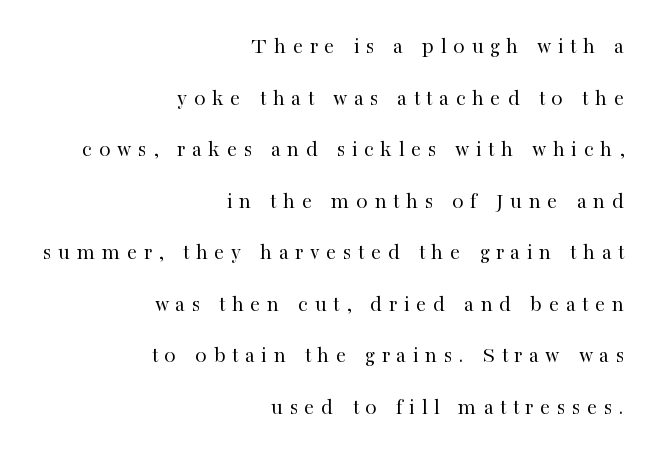
The image shows 23 px text type, upright; set right-aligned, loose line spacing (2.24x), unusually wide letter spacing (+0.29 em), not underlined.
